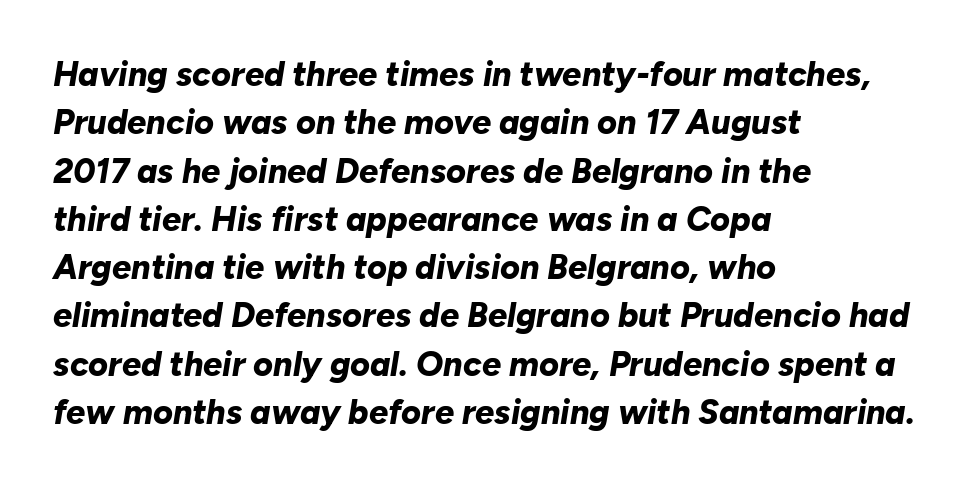
Character widths vary here, with narrow letters taking less room than wide ones. Slant detected: the letters are inclined. Descenders are the only things crossing below the line. Typeset ragged right — the left edge is the straight one.
